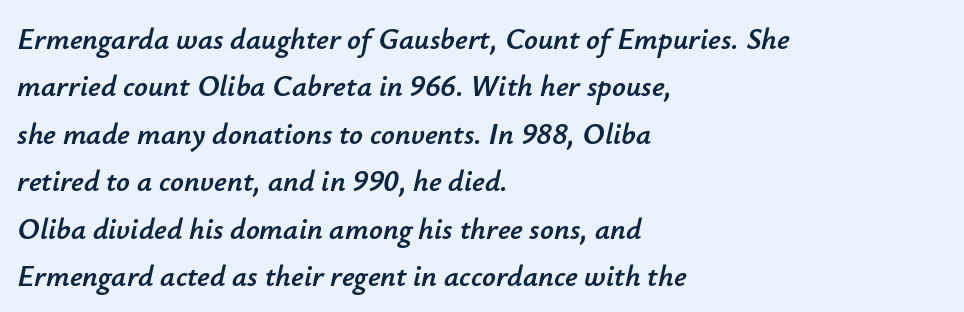
The image shows 30 px text type, italic (leaning right); set left-aligned, normal line spacing (1.58x), normal letter spacing, not underlined; low stroke contrast and a small x-height.
